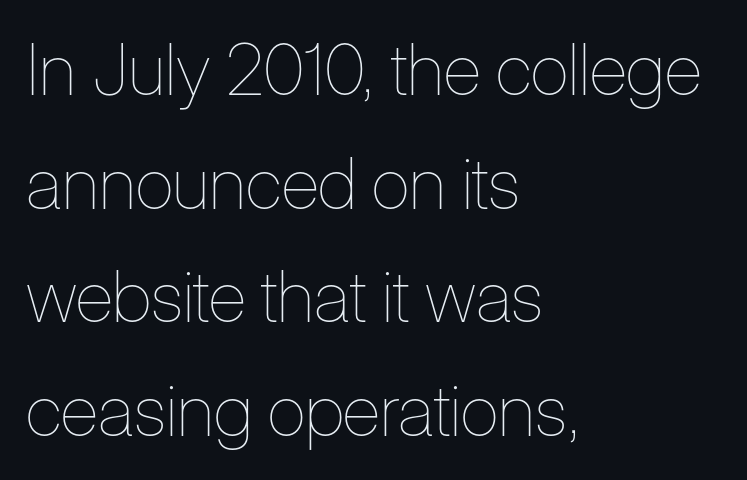
{"italic": "no", "bold": "no", "weight": "thin", "width": "condensed", "stroke_contrast": "low", "x_height": "medium", "monospaced": "no", "underline": "no", "align": "left", "line_spacing": "normal", "line_spacing_ratio": 1.6, "letter_spacing": "normal", "letter_spacing_em": 0.0, "glyph_px": 71}
